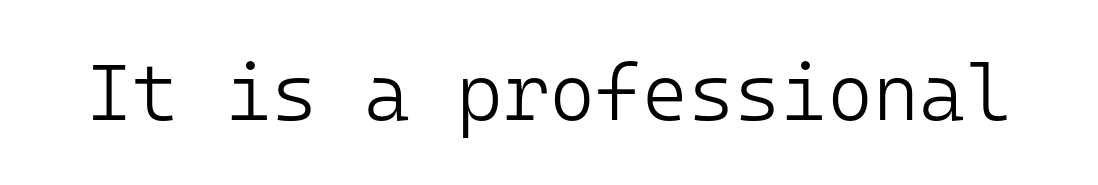
{"serif": "no", "italic": "no", "bold": "no", "weight": "light", "width": "normal", "stroke_contrast": "low", "x_height": "medium", "monospaced": "yes", "underline": "no", "letter_spacing": "normal", "letter_spacing_em": 0.0, "glyph_px": 79}
